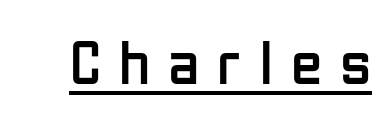
Upright lettering throughout. The lettering is marked with a stroke running underneath it. Tracking here is generous; glyphs stand well apart from one another. The face looks like a standard text weight, possibly lighter. Here the designer chose a conventional face with non-uniform glyph widths.
